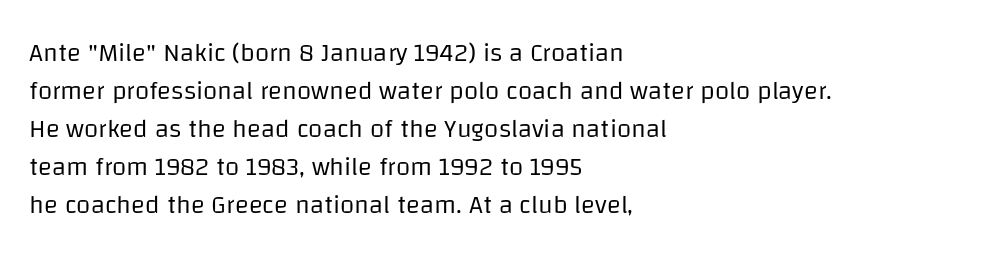
The image shows 26 px text type, upright; set left-aligned, normal line spacing (1.46x), normal letter spacing, not underlined.
